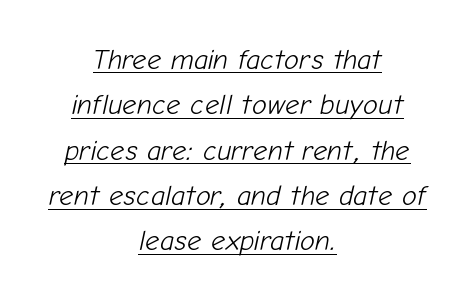
Q: Is the text bold? A: No.
Q: Is the text italic (slanted)? A: Yes, it leans right by about 12 degrees.
Q: Is the text underlined? A: Yes.
Q: How is the paragraph aligned? A: Centered.
Q: Is the spacing between letters normal or unusually wide? A: Normal.
Q: Is the spacing between lines tight, normal or loose? A: Normal.
Q: Width (condensed, normal, or wide)? A: Normal.
Q: Stroke contrast? A: Low.
Q: x-height? A: Medium.
Q: Monospaced? A: No.
